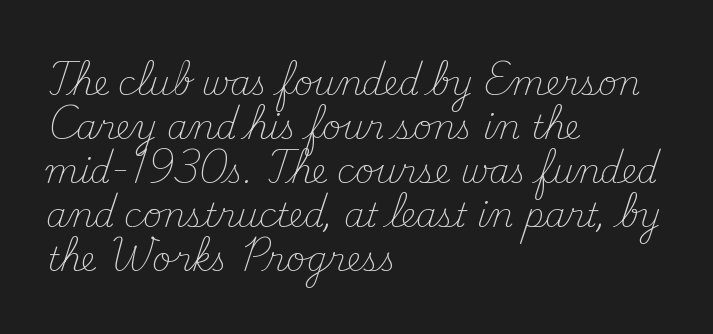
The image shows 33 px light serif type; set left-aligned, normal line spacing (1.33x), normal letter spacing, not underlined; medium stroke contrast and a small x-height.
